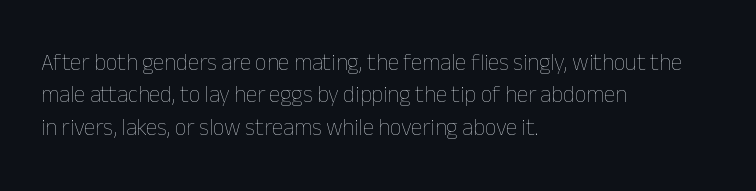
{"italic": "no", "bold": "no", "underline": "no", "align": "left", "line_spacing": "normal", "line_spacing_ratio": 1.41, "letter_spacing": "normal", "letter_spacing_em": 0.0, "glyph_px": 23}
